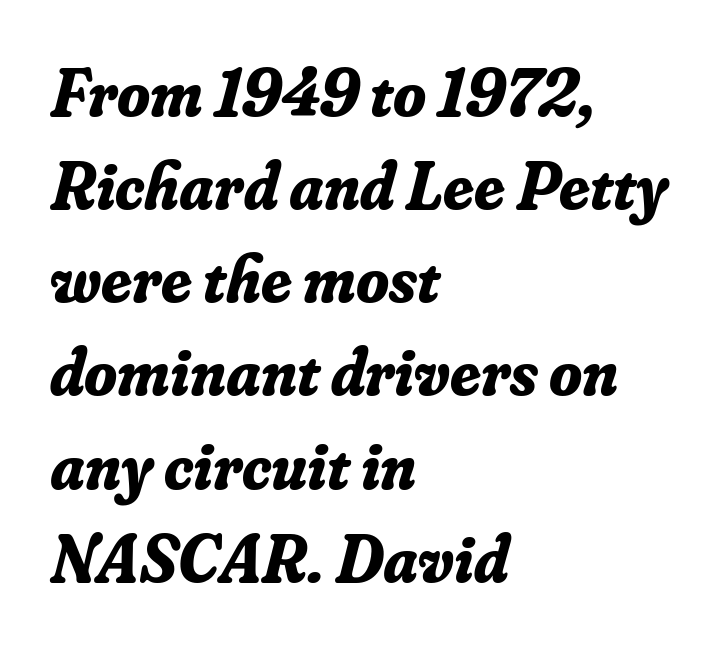
The image shows 67 px bold serif type, italic (leaning right); set left-aligned, normal line spacing (1.39x), normal letter spacing, not underlined; low stroke contrast and a small x-height.
